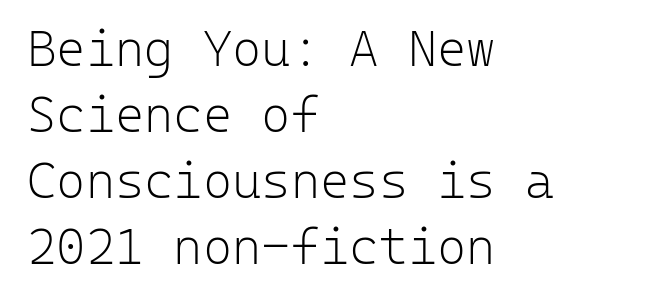
{"serif": "no", "italic": "no", "bold": "no", "weight": "light", "width": "normal", "stroke_contrast": "low", "x_height": "medium", "monospaced": "yes", "underline": "no", "align": "left", "line_spacing": "normal", "line_spacing_ratio": 1.32, "letter_spacing": "normal", "letter_spacing_em": 0.0, "glyph_px": 50}
